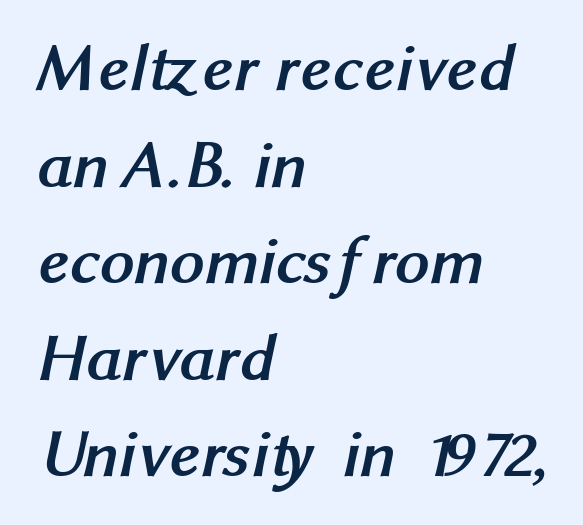
Q: Is the text bold? A: Yes.
Q: Is the typeface a serif or a sans-serif typeface? A: Sans-serif.
Q: Is the text underlined? A: No.
Q: How is the paragraph aligned? A: Left-aligned.
Q: Is the spacing between letters normal or unusually wide? A: Normal.
Q: Is the spacing between lines tight, normal or loose? A: Normal.
Q: Width (condensed, normal, or wide)? A: Normal.
Q: Stroke contrast? A: Medium.
Q: x-height? A: Medium.
Q: Monospaced? A: No.
